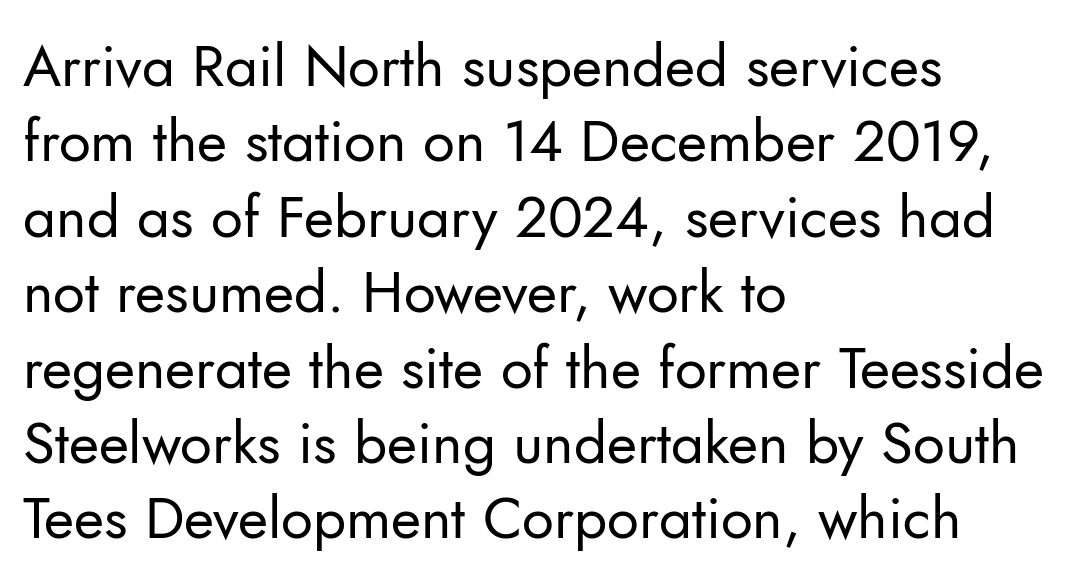
{"serif": "no", "italic": "no", "bold": "no", "weight": "regular", "width": "normal", "stroke_contrast": "low", "x_height": "small", "monospaced": "no", "underline": "no", "align": "left", "line_spacing": "normal", "line_spacing_ratio": 1.3, "letter_spacing": "normal", "letter_spacing_em": 0.0, "glyph_px": 58}
